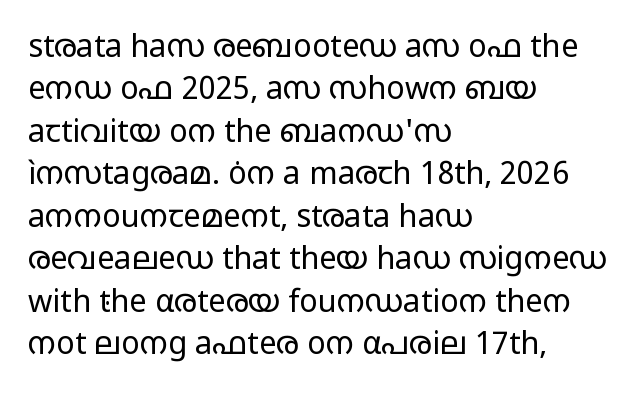
Q: Is the text bold? A: No.
Q: Is the text italic (slanted)? A: No, it is upright.
Q: Is the typeface a serif or a sans-serif typeface? A: Sans-serif.
Q: Is the text underlined? A: No.
Q: How is the paragraph aligned? A: Left-aligned.
Q: Is the spacing between letters normal or unusually wide? A: Normal.
Q: Is the spacing between lines tight, normal or loose? A: Normal.
Q: Width (condensed, normal, or wide)? A: Wide.
Q: Stroke contrast? A: Low.
Q: x-height? A: Medium.
Q: Monospaced? A: No.
